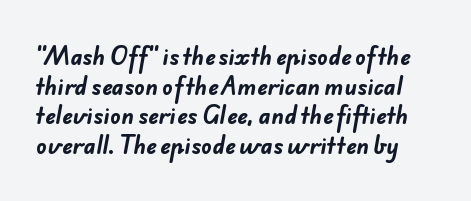
The image shows 22 px bold type; set normal line spacing (1.35x), normal letter spacing, not underlined.
